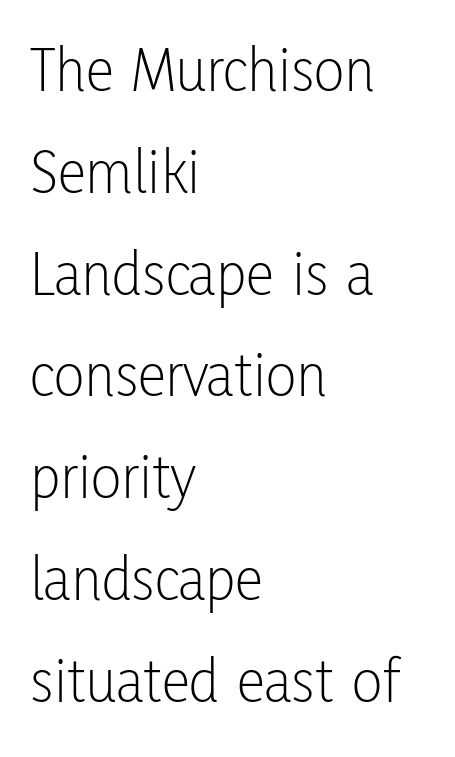
The image shows 64 px light, condensed sans-serif type, upright; set left-aligned, normal line spacing (1.59x), normal letter spacing, not underlined; low stroke contrast and a medium x-height.
